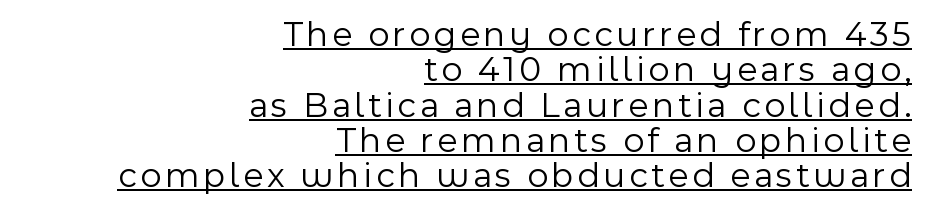
The image shows 36 px light sans-serif type, upright; set right-aligned, tight line spacing (0.98x), underlined; a medium x-height.
